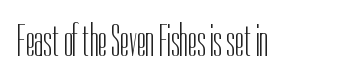
Q: Is the text bold? A: No.
Q: Is the text italic (slanted)? A: No, it is upright.
Q: Is the typeface a serif or a sans-serif typeface? A: Sans-serif.
Q: Is the text underlined? A: No.
Q: Is the spacing between letters normal or unusually wide? A: Normal.
Q: Width (condensed, normal, or wide)? A: Condensed.
Q: Stroke contrast? A: Low.
Q: x-height? A: Medium.
Q: Monospaced? A: No.
